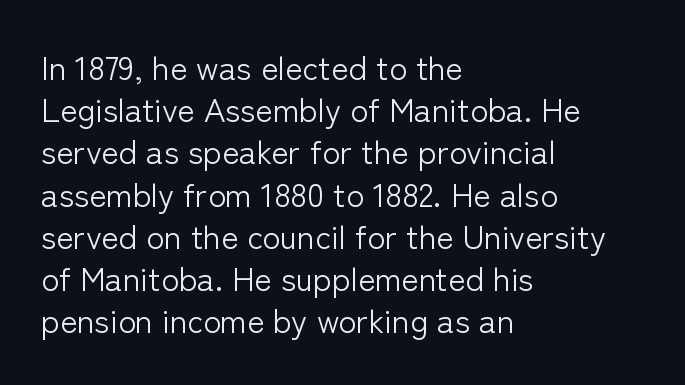
The image shows 33 px light sans-serif type, upright; set left-aligned, normal line spacing (1.28x), normal letter spacing, not underlined; low stroke contrast and a medium x-height.
